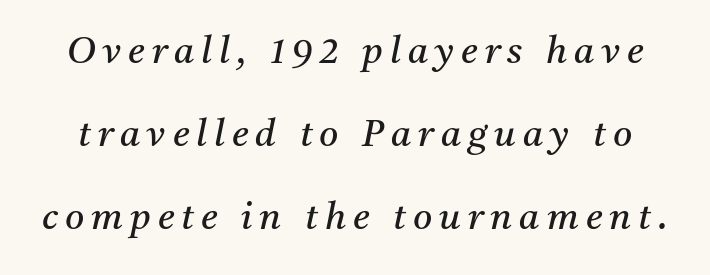
Q: Is the text bold? A: No.
Q: Is the text italic (slanted)? A: Yes, it leans right by about 11 degrees.
Q: Is the typeface a serif or a sans-serif typeface? A: Serif.
Q: Is the text underlined? A: No.
Q: Is the spacing between lines tight, normal or loose? A: Loose.
Q: Width (condensed, normal, or wide)? A: Normal.
Q: Stroke contrast? A: Medium.
Q: x-height? A: Medium.
Q: Monospaced? A: No.
